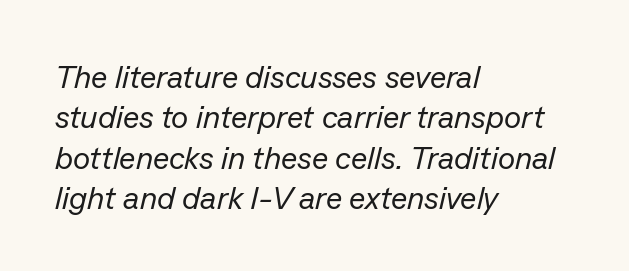
Does the leading feel generous? No, just average. Descender tails drop into unmarked territory. A typesetter would call this proportional, since set widths differ per character. Each word holds together tightly as a unit, with standard inter-letter gaps. The lines in this sample share a left origin and differ only in where they stop.
